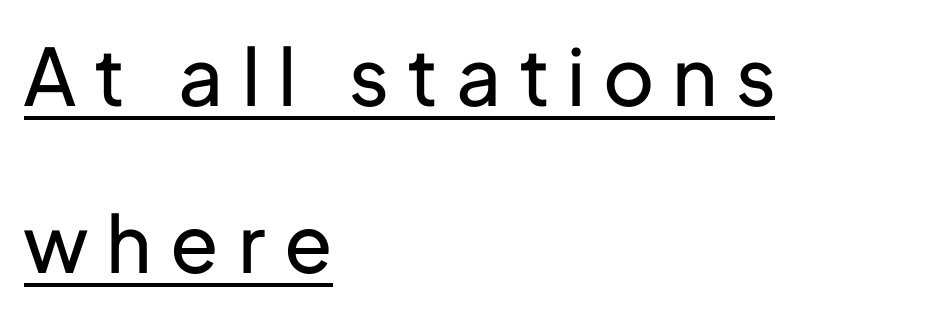
The image shows 79 px regular-weight sans-serif type, upright; set left-aligned, loose line spacing (2.12x), unusually wide letter spacing (+0.25 em), underlined; low stroke contrast and a medium x-height.
